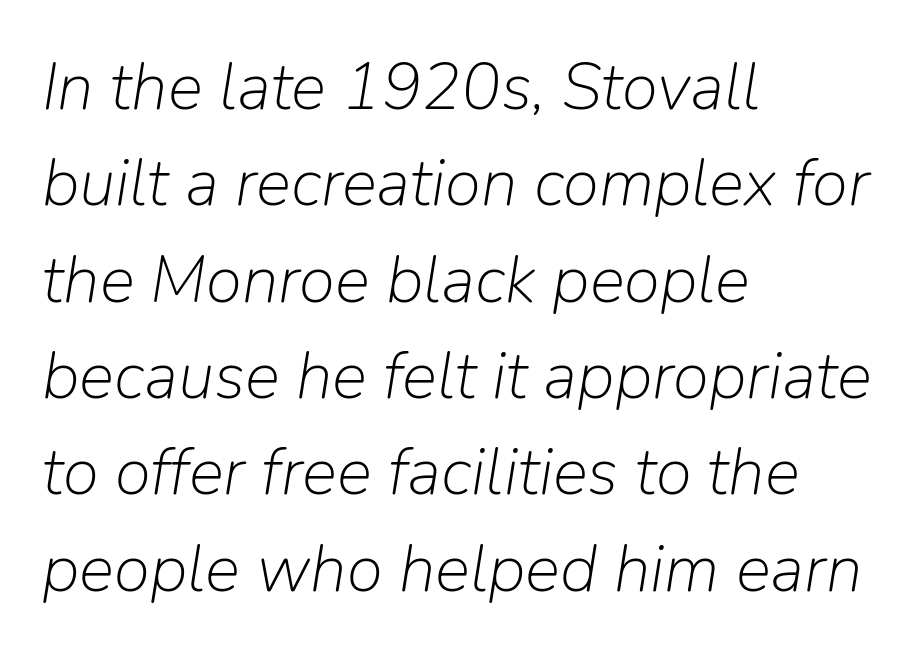
The image shows 66 px light type, italic (leaning right); set left-aligned, normal line spacing (1.46x), normal letter spacing, not underlined; low stroke contrast and a medium x-height.
